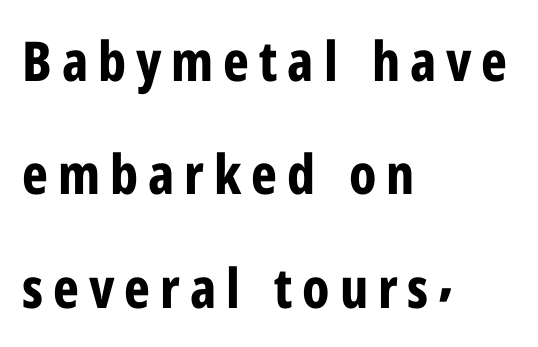
Q: Is the text bold? A: Yes.
Q: Is the text italic (slanted)? A: No, it is upright.
Q: Is the typeface a serif or a sans-serif typeface? A: Sans-serif.
Q: Is the text underlined? A: No.
Q: How is the paragraph aligned? A: Left-aligned.
Q: Is the spacing between lines tight, normal or loose? A: Loose.
Q: Width (condensed, normal, or wide)? A: Condensed.
Q: Stroke contrast? A: Low.
Q: x-height? A: Medium.
Q: Monospaced? A: No.
